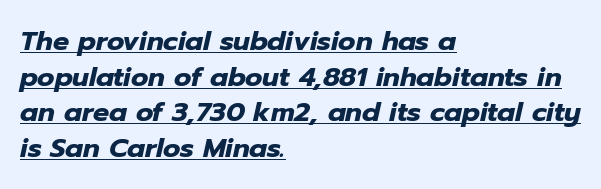
Q: Is the text bold? A: Yes.
Q: Is the text italic (slanted)? A: Yes, it leans right by about 12 degrees.
Q: Is the text underlined? A: Yes.
Q: How is the paragraph aligned? A: Left-aligned.
Q: Is the spacing between letters normal or unusually wide? A: Normal.
Q: Is the spacing between lines tight, normal or loose? A: Normal.
